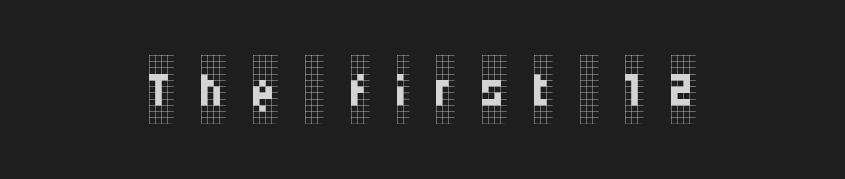
The strokes carry an ordinary text weight at most. One-word summary of the alignment: center. Bare-footed words on every line. Do the characters align in a grid? No, the font is proportional. The font's upright variant was chosen for this text.
